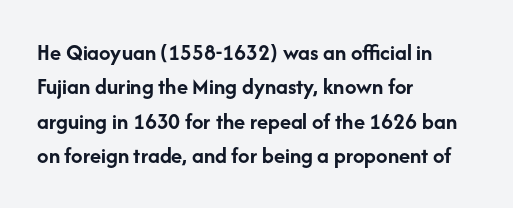
The space directly below the letters is spotless. Interline gaps are of average width in this sample. Ascenders rise straight up at ninety degrees. The rendering anchors every line to the left-hand side. The horizontal fit of the characters is conventional and even. The sample has been set heavy, in full bold.
